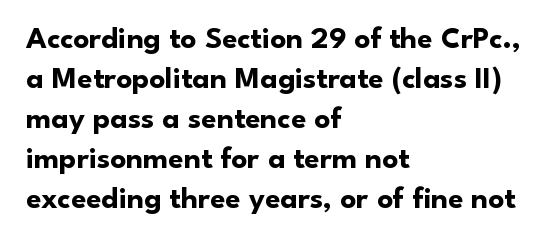
Q: Is the text bold? A: Yes.
Q: Is the text italic (slanted)? A: No, it is upright.
Q: Is the typeface a serif or a sans-serif typeface? A: Sans-serif.
Q: Is the text underlined? A: No.
Q: How is the paragraph aligned? A: Left-aligned.
Q: Is the spacing between letters normal or unusually wide? A: Normal.
Q: Is the spacing between lines tight, normal or loose? A: Normal.
Q: Width (condensed, normal, or wide)? A: Normal.
Q: Stroke contrast? A: Low.
Q: x-height? A: Small.
Q: Monospaced? A: No.
